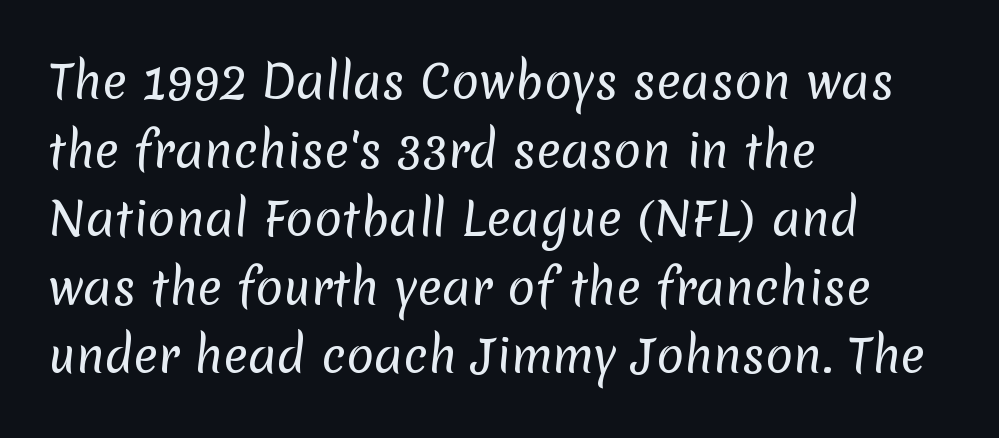
Q: Is the text bold? A: No.
Q: Is the typeface a serif or a sans-serif typeface? A: Sans-serif.
Q: Is the text underlined? A: No.
Q: How is the paragraph aligned? A: Left-aligned.
Q: Is the spacing between letters normal or unusually wide? A: Normal.
Q: Is the spacing between lines tight, normal or loose? A: Normal.
Q: Width (condensed, normal, or wide)? A: Normal.
Q: Stroke contrast? A: Low.
Q: x-height? A: Medium.
Q: Monospaced? A: No.
